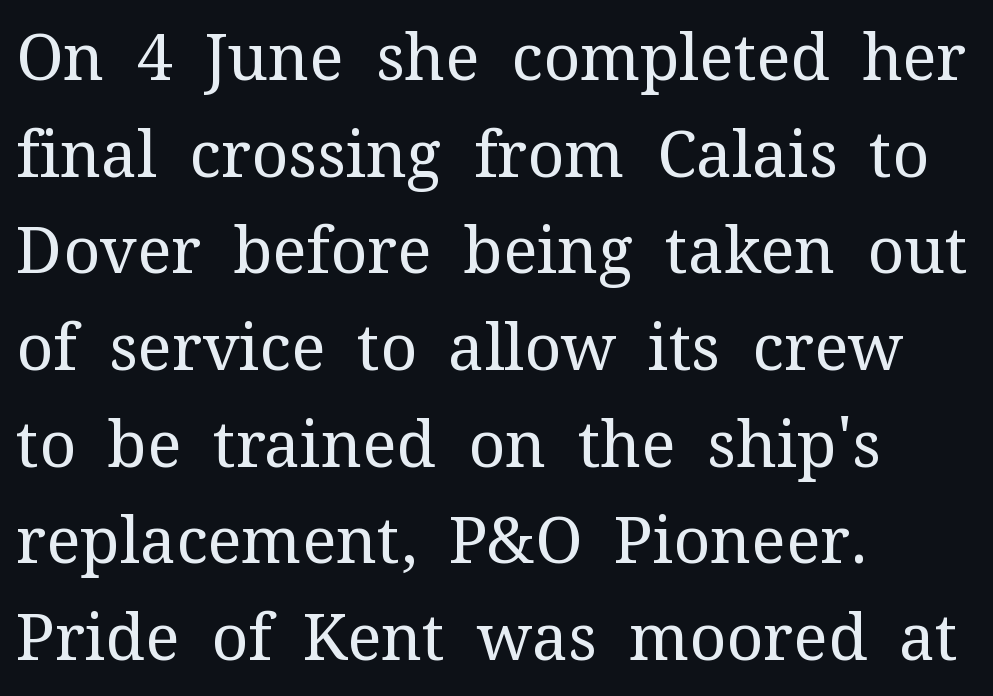
The image shows 64 px regular-weight serif type, upright; set left-aligned, normal line spacing (1.51x), normal letter spacing, not underlined; medium stroke contrast and a medium x-height.
